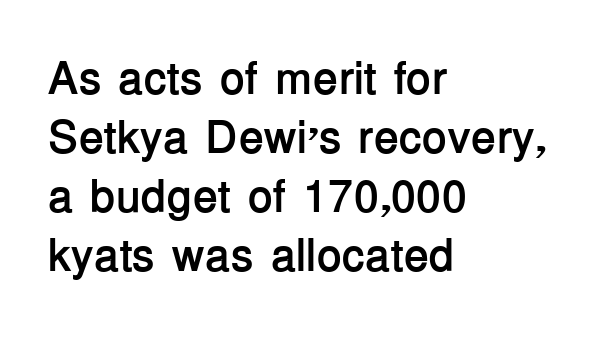
How would I describe the line gaps? Plain and ordinary. The type family on display is of the sans-serif kind. Set as a true bold cut, around the 700 mark. Is the block centered? No — it sits flush against the left margin. If you drew a line through each stem, it would be perfectly vertical. Descender tails drop into unmarked territory.
